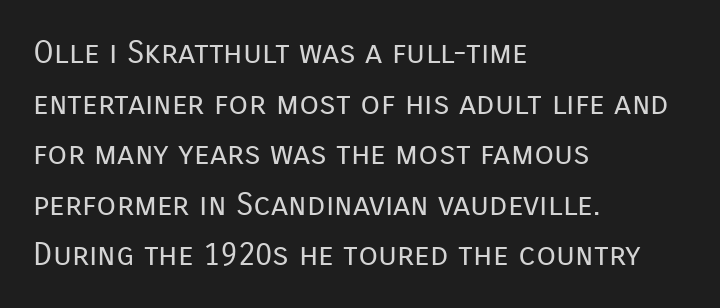
{"serif": "no", "italic": "no", "bold": "no", "weight": "regular", "width": "normal", "stroke_contrast": "low", "x_height": "medium", "monospaced": "no", "underline": "no", "align": "left", "line_spacing": "normal", "line_spacing_ratio": 1.58, "letter_spacing": "normal", "letter_spacing_em": 0.0, "glyph_px": 32}
